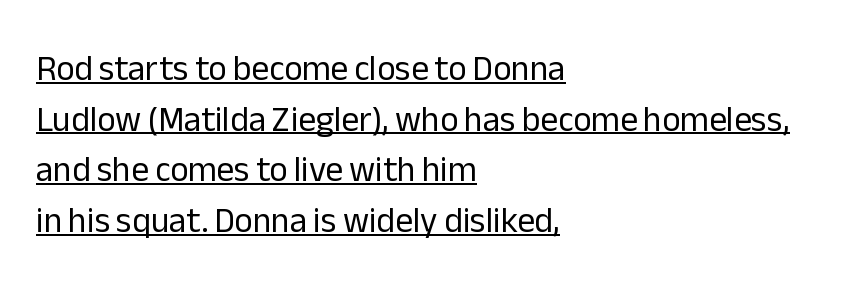
{"serif": "no", "italic": "no", "bold": "no", "weight": "regular", "width": "normal", "stroke_contrast": "low", "x_height": "medium", "monospaced": "no", "underline": "yes", "align": "left", "line_spacing": "normal", "line_spacing_ratio": 1.45, "letter_spacing": "normal", "letter_spacing_em": 0.0, "glyph_px": 35}
